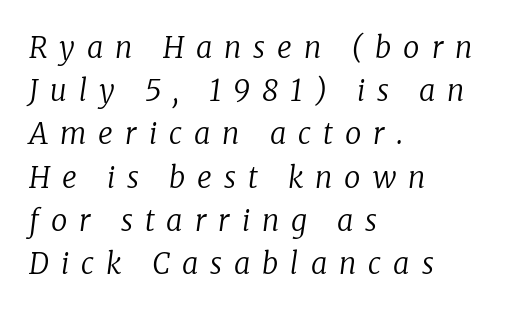
The image shows 29 px regular-weight serif type, italic (leaning right); set left-aligned, normal line spacing (1.49x), unusually wide letter spacing (+0.41 em), not underlined; low stroke contrast and a medium x-height.
